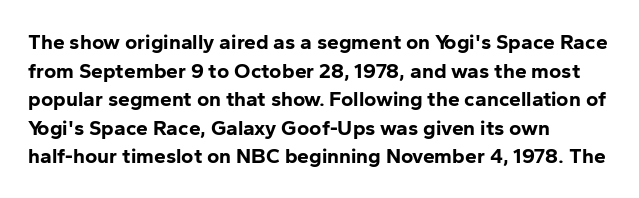
{"italic": "no", "bold": "yes", "underline": "no", "align": "left", "line_spacing": "normal", "line_spacing_ratio": 1.36, "letter_spacing": "normal", "letter_spacing_em": 0.0, "glyph_px": 21}
